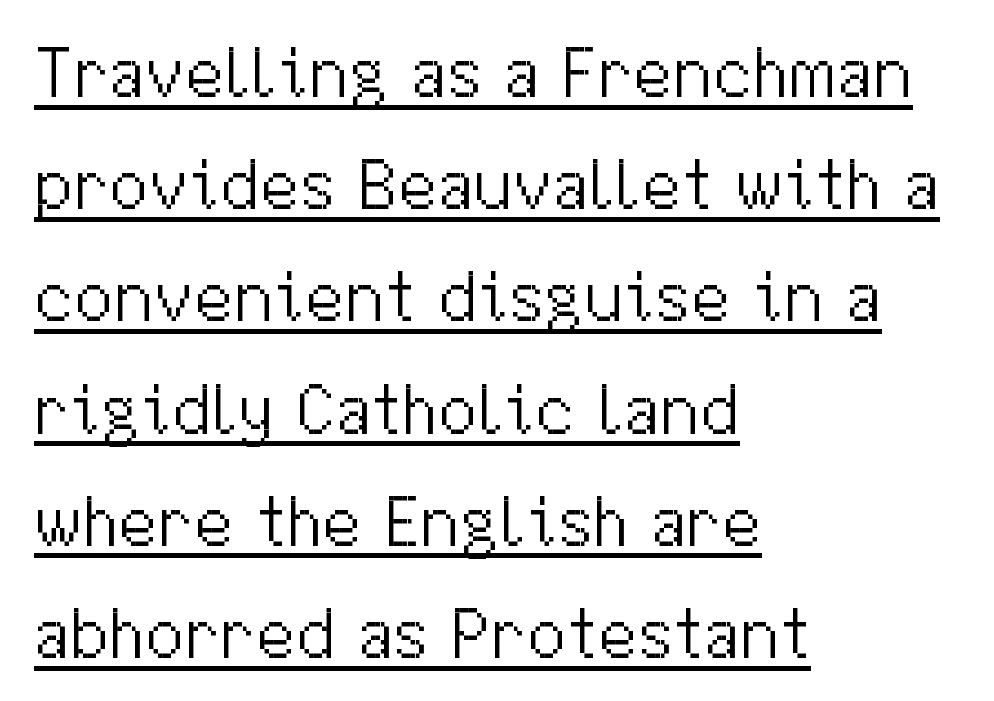
Compared with a centered layout, this one pins lines to the left instead. Each letter keeps its own natural width here, so spacing adapts to shape. The line texture is even and compact thanks to regular tracking. These lines are composed in type without serifs.
